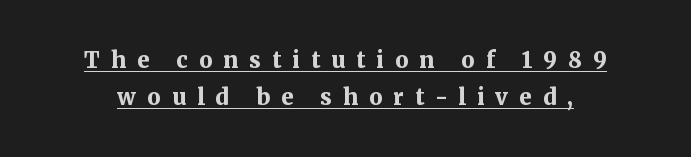
The image shows 22 px bold type, upright; set normal line spacing (1.68x), unusually wide letter spacing (+0.5 em), underlined.
